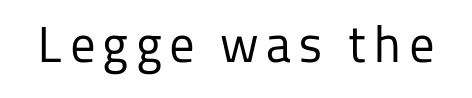
Each letter's strokes conclude bluntly, with no projecting serifs. Bare-footed words on every line. Rendered with straight, roman letterforms. Vertical stems look standard width or narrower in stroke. Note the varied advance widths — an 'i' is clearly narrower than an 'm'.
